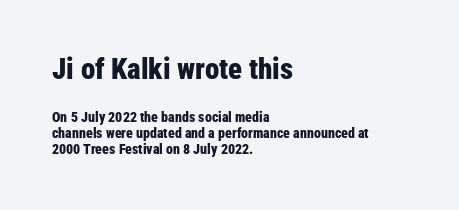
Q: Is the text bold? A: Yes.
Q: Is the text italic (slanted)? A: No, it is upright.
Q: Is the typeface a serif or a sans-serif typeface? A: Sans-serif.
Q: Is the text underlined? A: No.
Q: How is the paragraph aligned? A: Left-aligned.
Q: Is the spacing between letters normal or unusually wide? A: Normal.
Q: Is the spacing between lines tight, normal or loose? A: Tight.
Q: Which block of text is set in a larger size, the first (top) or the second (bottom)? A: The first (top) one.
Q: Width (condensed, normal, or wide)? A: Condensed.
Q: Stroke contrast? A: Low.
Q: x-height? A: Medium.
Q: Monospaced? A: No.
